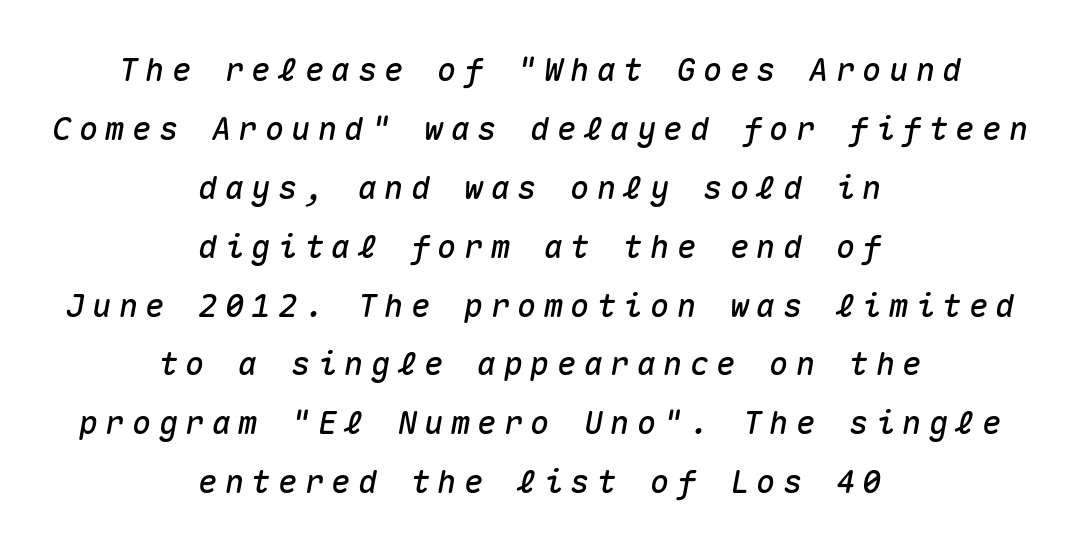
The image shows 32 px text type, italic (leaning right), monospaced; set centered, line spacing 1.84x, unusually wide letter spacing (+0.23 em), not underlined; medium stroke contrast and a medium x-height.
